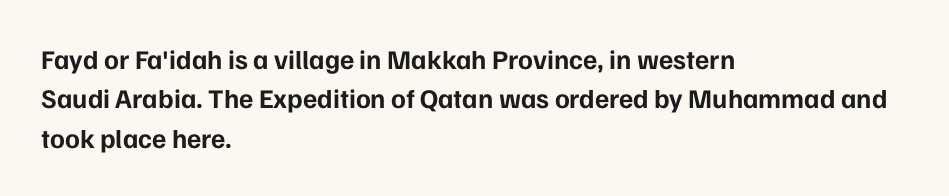
The line texture is even and compact thanks to regular tracking. Notice how the passage keeps a crisp vertical edge on the left only. Rendered with straight, roman letterforms. A bare baseline throughout the passage. One glance says typical: line gaps are just what's usual.
